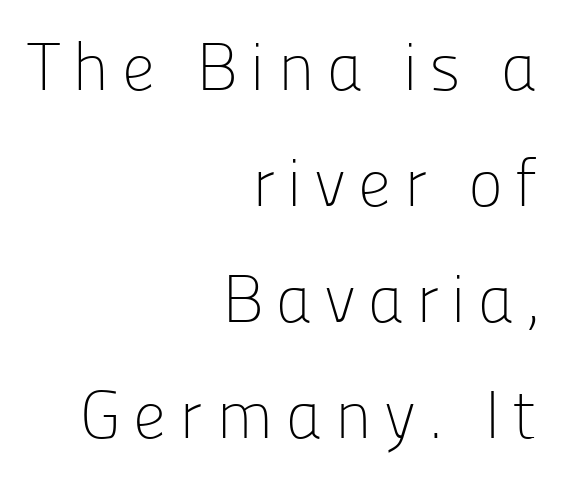
Does the copy run flush right? Yes — the right margin is perfectly even. Proportional: the letters do not fall into vertical columns. Type style note: lacks serifs. Stems here are at most as thick as an everyday book face. Designer's note — italics off, roman on. The glyphs are unaccompanied by any horizontal stroke below them.
